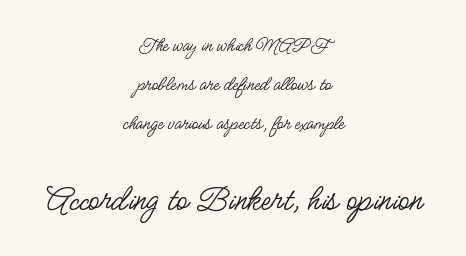
Character size in the trailing block exceeds that of the leading block. Spacing verdict: proportional, widths tailored to each character. Both edges are ragged and mirror each other, which tells us the setting is centered. The type is set solid horizontally, with unmodified tracking. Type without underlining.
